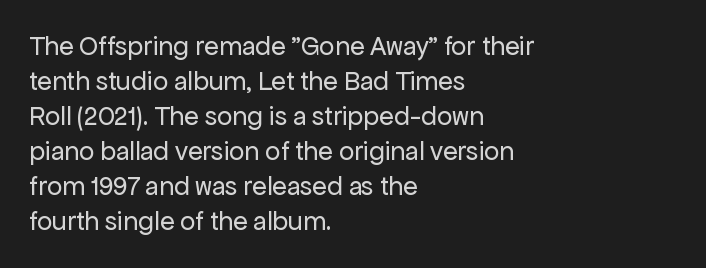
The image shows 27 px text type, upright; set left-aligned, normal line spacing (1.3x), normal letter spacing, not underlined.
